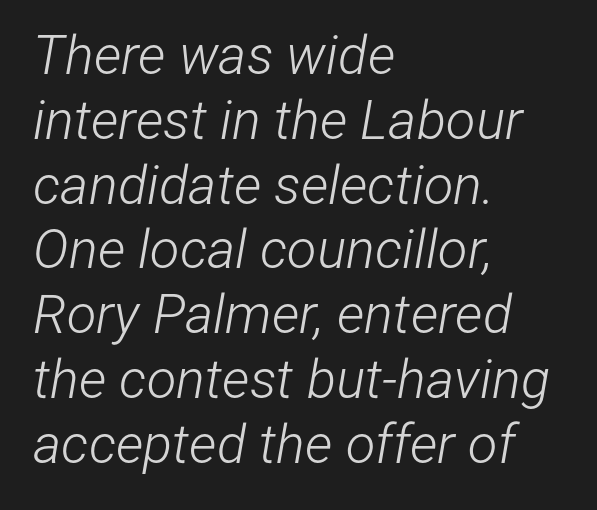
{"italic": "yes", "lean": "right", "slant_degrees": 12, "bold": "no", "weight": "light", "width": "condensed", "stroke_contrast": "low", "x_height": "medium", "monospaced": "no", "underline": "no", "align": "left", "line_spacing_ratio": 1.2, "letter_spacing": "normal", "letter_spacing_em": 0.0, "glyph_px": 54}
